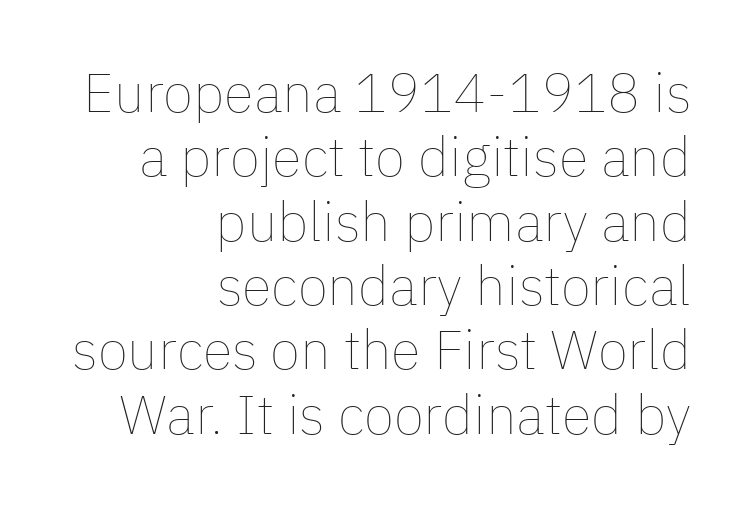
The image shows 55 px thin type, upright; set right-aligned, line spacing 1.17x, normal letter spacing, not underlined; low stroke contrast and a medium x-height.
